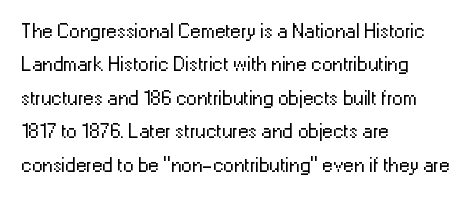
How would I describe the line gaps? Plain and ordinary. Weight: in the light-to-regular range. The type is set solid horizontally, with unmodified tracking. The lines are quadded left.
